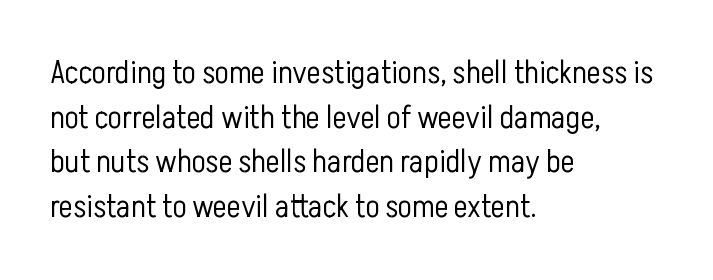
The image shows 33 px light, condensed sans-serif type, upright; set left-aligned, normal line spacing (1.35x), normal letter spacing, not underlined; low stroke contrast and a medium x-height.
